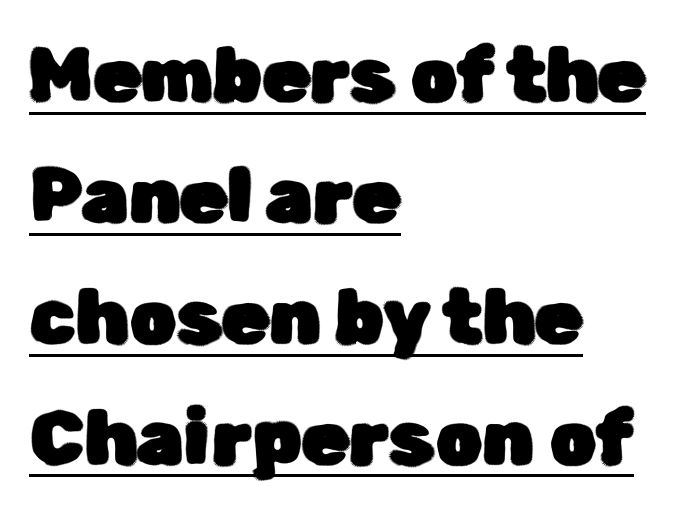
Students, observe the line beneath the letters — that is underlining. Horizontally, the lines are justified to the leading edge only. The line texture is even and compact thanks to regular tracking. What kind of face is this? One without serifs — a sans. Think of a printed novel: that variable character pitch is what you see here.
